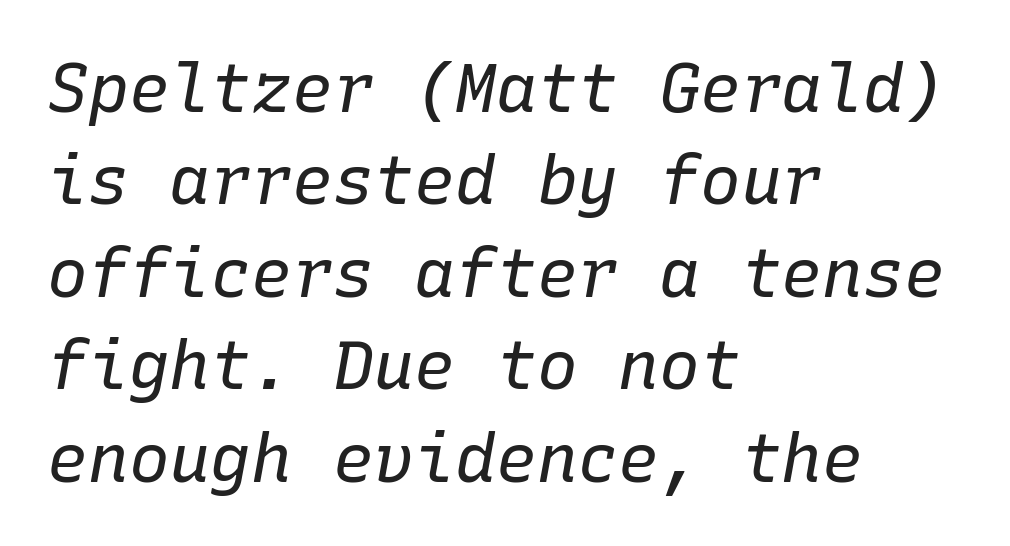
This block has exactly the height ordinary leading produces. The characters are drawn with everyday or finer stroke widths. Is this a fixed-width face? Yes — each glyph sits in an identical cell. Line beginnings align vertically; line endings do not. Observe the ordinary spacing: letters are neighbours, not strangers.
